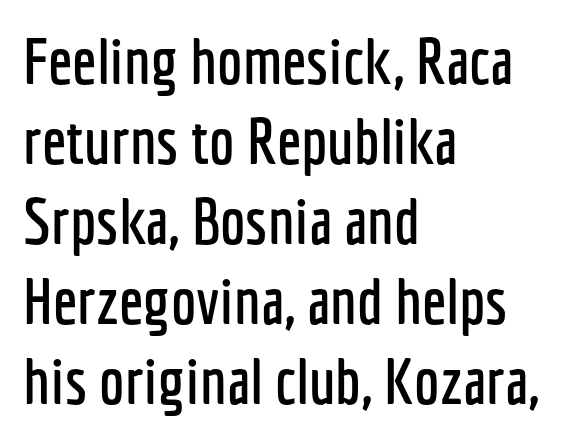
These lines are set flush left with a ragged right edge. The area under the type is left untouched. The letters advance in unequal steps, a hallmark of proportional type. The rendering keeps characters at their native spacing. Does the lettering tilt? It doesn't — this is upright. Nothing sits at the stroke ends, so this counts as sans-serif.
